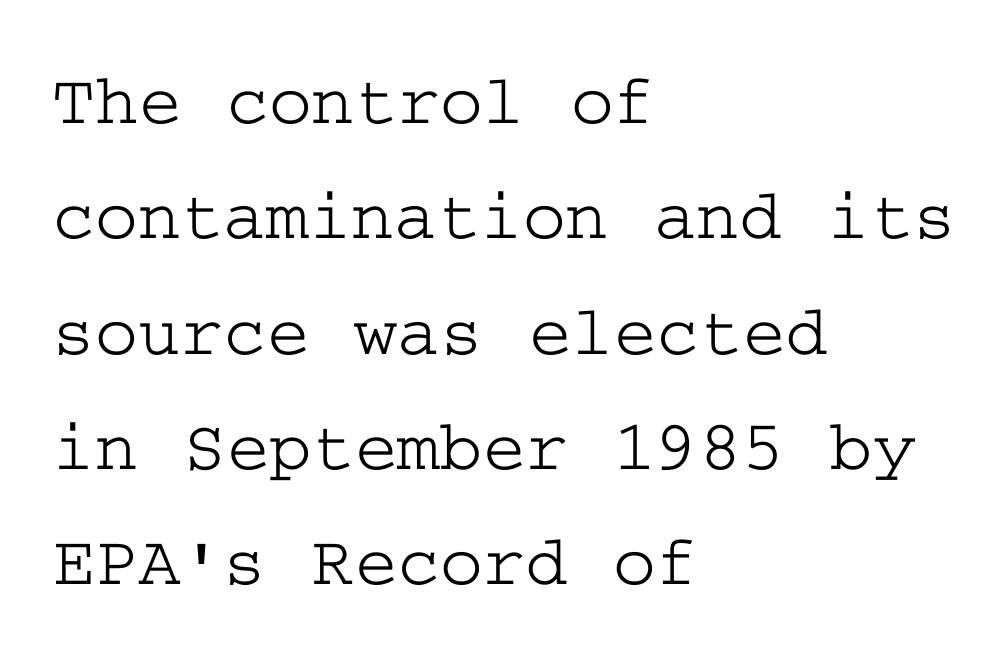
{"serif": "yes", "italic": "no", "width": "wide", "stroke_contrast": "low", "x_height": "medium", "underline": "no", "align": "left", "line_spacing": "normal", "line_spacing_ratio": 1.58, "letter_spacing": "normal", "letter_spacing_em": 0.0, "glyph_px": 73}
